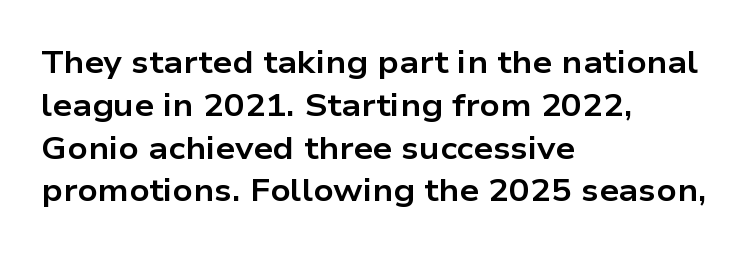
Is this a fixed-width face? No — the glyphs have proportional, varying widths. Bold? Absolutely — the strokes are thick and heavy. Upright lettering throughout. If you drew a ruler down the left edge, every line would touch it. The type family on display is of the sans-serif kind. The gaps between neighbouring characters are ordinary and unremarkable.
